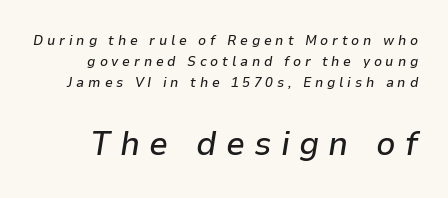
Honestly, the letter spacing is so wide it's the main thing you notice. Check under the words: just untouched page. Each letter keeps its own natural width here, so spacing adapts to shape. The emphasis by scale lands on block number two, below. Characters are canted at an angle relative to the baseline's perpendicular. Vertically, the passage feels balanced, rows spaced as you'd expect.
